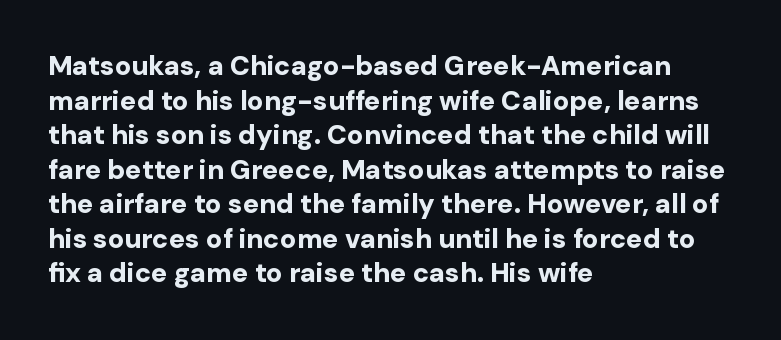
{"italic": "no", "bold": "yes", "underline": "no", "align": "left", "line_spacing": "normal", "line_spacing_ratio": 1.28, "letter_spacing": "normal", "letter_spacing_em": 0.0, "glyph_px": 27}
